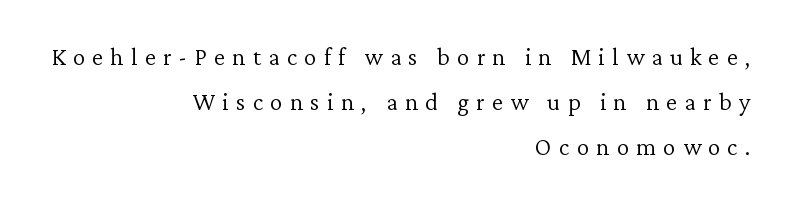
{"italic": "no", "bold": "no", "underline": "no", "align": "right", "line_spacing_ratio": 1.8, "letter_spacing": "wide", "letter_spacing_em": 0.29, "glyph_px": 25}
